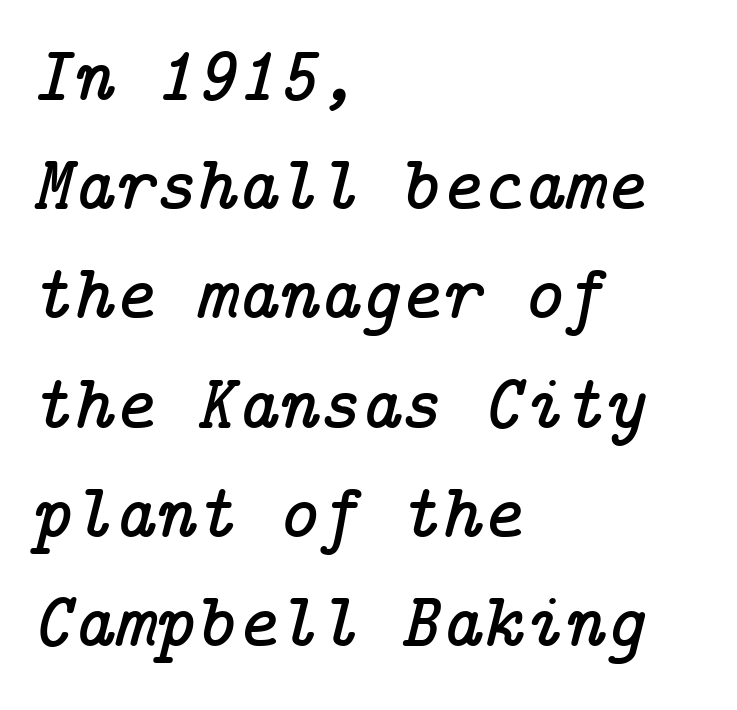
The rendering uses a moderate line-height, typical for paragraphs. Glance below the letters and you will spot only blank space. One-word summary of the alignment: left. Observe the ordinary spacing: letters are neighbours, not strangers. The font family rendered here belongs to the serif group. A typesetter would mark this as italic.
